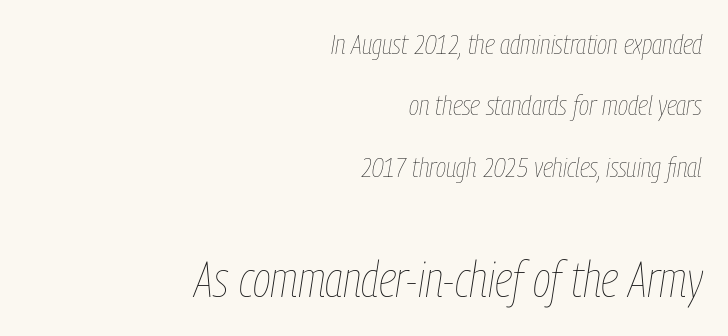
Q: Is the text bold? A: No.
Q: Is the text italic (slanted)? A: Yes, it leans right by about 9 degrees.
Q: Is the text underlined? A: No.
Q: How is the paragraph aligned? A: Right-aligned.
Q: Is the spacing between letters normal or unusually wide? A: Normal.
Q: Is the spacing between lines tight, normal or loose? A: Loose.
Q: Which block of text is set in a larger size, the first (top) or the second (bottom)? A: The second (bottom) one.
Q: Width (condensed, normal, or wide)? A: Condensed.
Q: Stroke contrast? A: Low.
Q: x-height? A: Medium.
Q: Monospaced? A: No.
